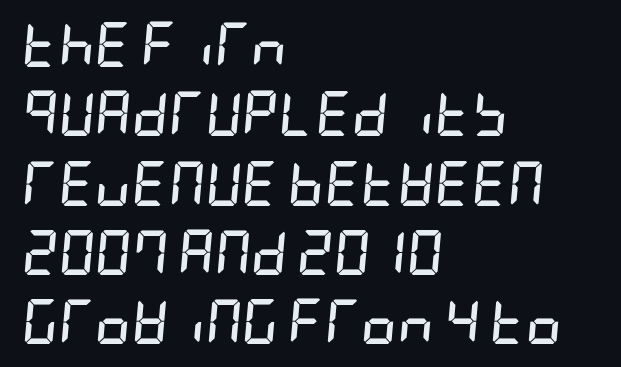
{"italic": "yes", "lean": "right", "slant_degrees": 5, "bold": "yes", "weight": "semibold", "width": "condensed", "stroke_contrast": "low", "x_height": "large", "underline": "no", "align": "left", "line_spacing": "normal", "line_spacing_ratio": 1.54, "letter_spacing": "normal", "letter_spacing_em": 0.0, "glyph_px": 45}
